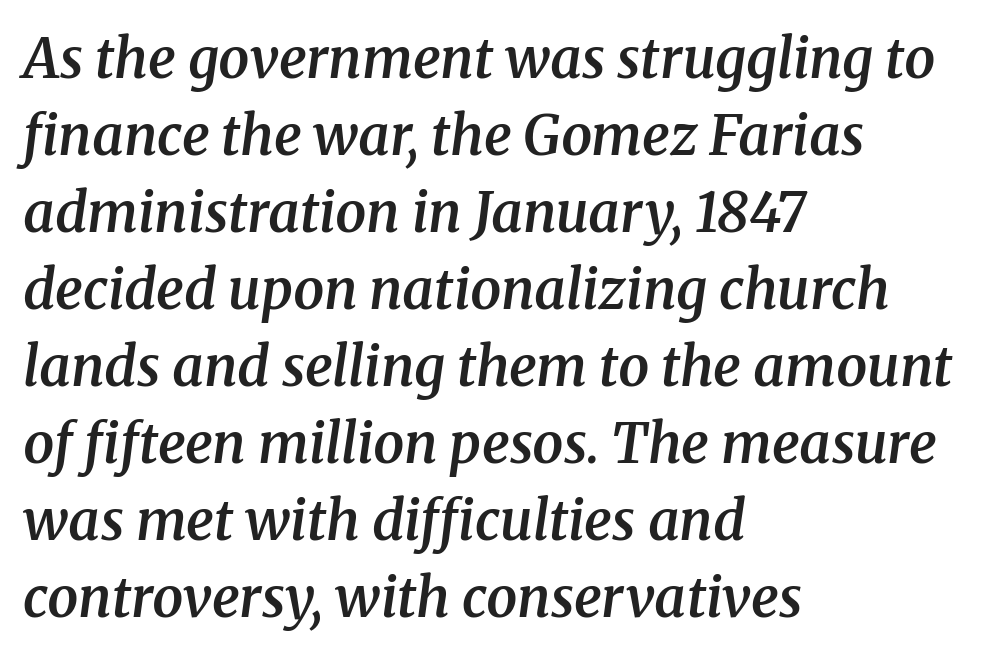
{"serif": "yes", "italic": "yes", "lean": "right", "slant_degrees": 8, "bold": "semi", "weight": "semibold", "width": "normal", "stroke_contrast": "medium", "x_height": "medium", "monospaced": "no", "underline": "no", "align": "left", "line_spacing": "normal", "line_spacing_ratio": 1.4, "letter_spacing": "normal", "letter_spacing_em": 0.0, "glyph_px": 55}
